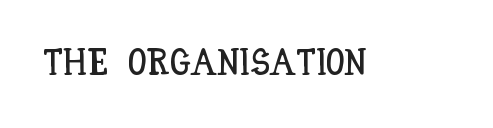
The passage shown is typed in a proportional face where columns would drift. Glyph-to-glyph distance matches everyday printed text. No italicization has been applied; the sample stays upright. The passage shown is not underscored anywhere.
